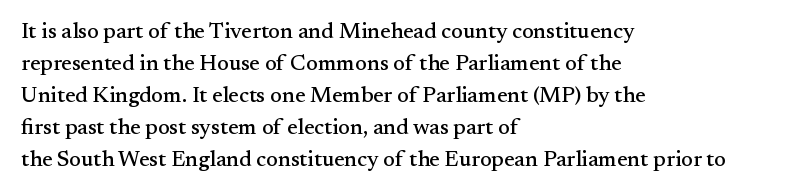
Q: Is the text italic (slanted)? A: No, it is upright.
Q: Is the text underlined? A: No.
Q: How is the paragraph aligned? A: Left-aligned.
Q: Is the spacing between letters normal or unusually wide? A: Normal.
Q: Is the spacing between lines tight, normal or loose? A: Normal.
